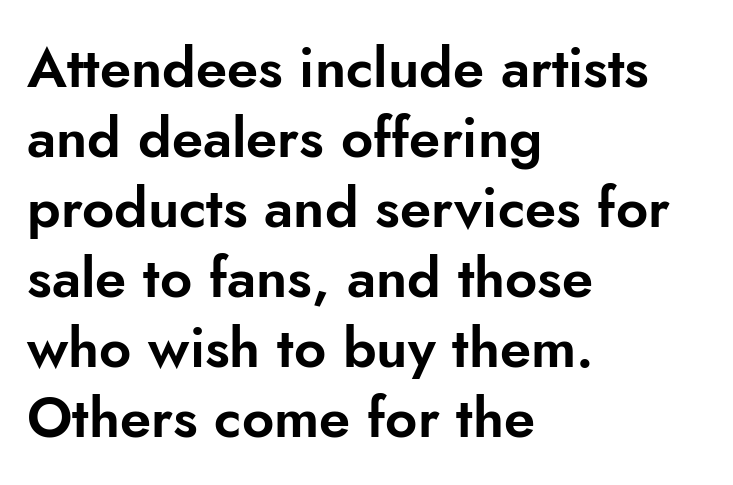
Q: Is the text italic (slanted)? A: No, it is upright.
Q: Is the typeface a serif or a sans-serif typeface? A: Sans-serif.
Q: Is the text underlined? A: No.
Q: How is the paragraph aligned? A: Left-aligned.
Q: Is the spacing between letters normal or unusually wide? A: Normal.
Q: Is the spacing between lines tight, normal or loose? A: Normal.
Q: Width (condensed, normal, or wide)? A: Normal.
Q: Stroke contrast? A: Low.
Q: x-height? A: Small.
Q: Monospaced? A: No.
